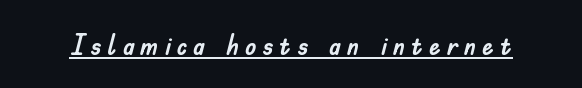
The image shows 29 px sans-serif type; set unusually wide letter spacing (+0.2 em), underlined; low stroke contrast and a small x-height.
